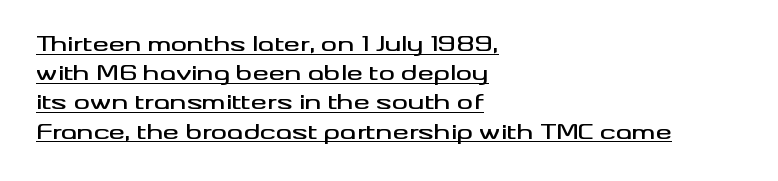
The image shows 20 px text type, upright; set left-aligned, normal line spacing (1.46x), normal letter spacing, underlined.
